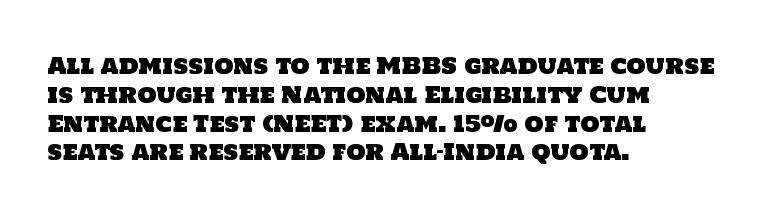
The image shows 22 px text type; set left-aligned, normal line spacing (1.31x), normal letter spacing, not underlined.
